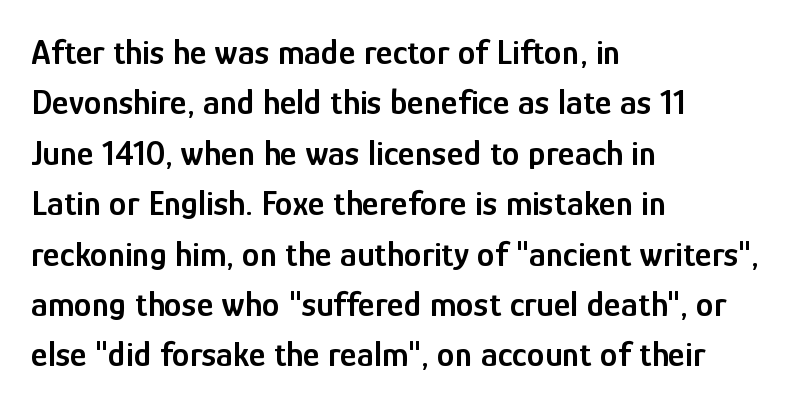
This sample has the flowing, uneven cadence of proportional lettering. Letters rest on an invisible, unmarked baseline. Does the leading feel generous? No, just average. Observe the ordinary spacing: letters are neighbours, not strangers.
